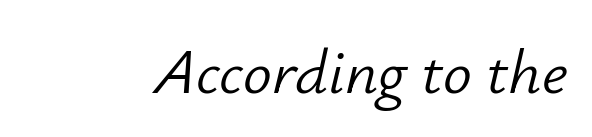
Is this a fixed-width face? No — the glyphs have proportional, varying widths. Bare-footed words on every line. An italicized treatment has been applied to the whole sample. The weight tops out at a normal text grade. Nobody touched the tracking dial on this one.
